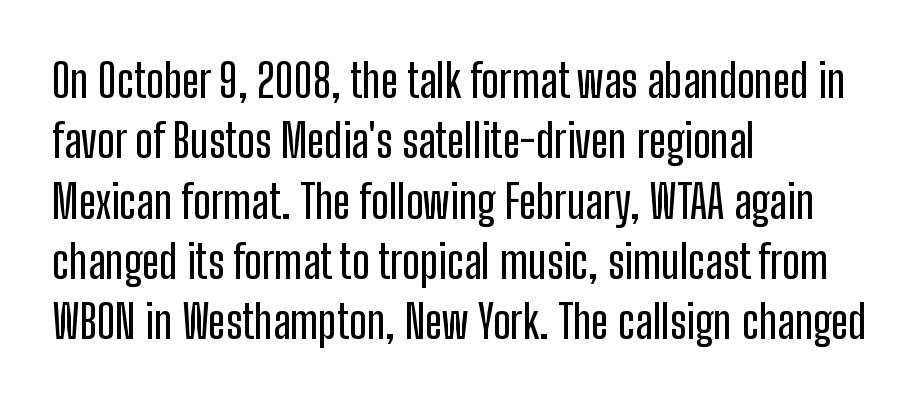
Proportional: the letters do not fall into vertical columns. You could call the tracking neutral — neither tight nor loose. The zone under the glyphs is completely vacant. In CSS terms this would be text-align: left. In terms of leading, this rendering sits right in the middle. Is this a sans? Yes — the strokes have no serifs.
